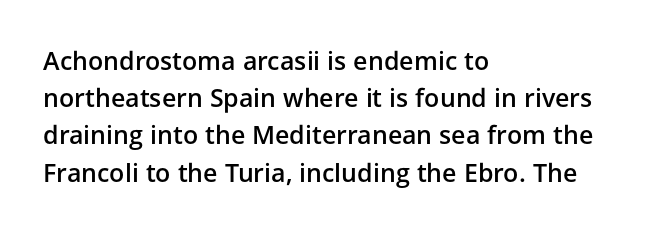
Normally led — the rows are evenly, conventionally spaced. Strokes here are thickened, but only to semibold level. Tracking value appears to be zero — textbook default spacing. A roman cut, with each character standing at attention. Teacher's note: observe the even left margin — that is flush-left alignment.
